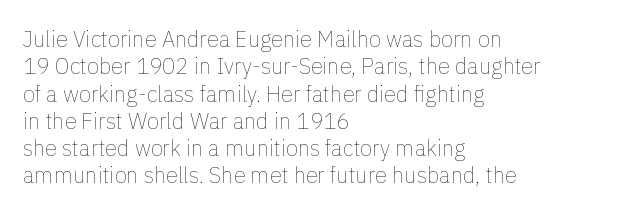
{"italic": "no", "bold": "no", "underline": "no", "align": "left", "line_spacing_ratio": 1.24, "letter_spacing": "normal", "letter_spacing_em": 0.0, "glyph_px": 22}
